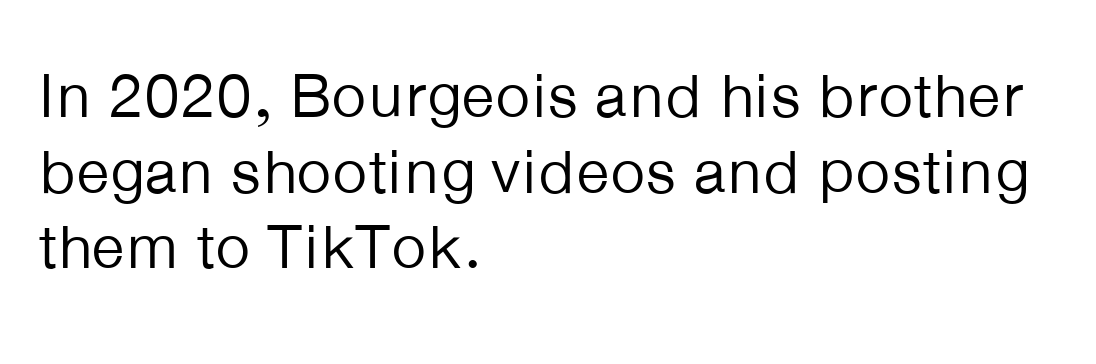
The baseline area is clear. Inter-character spacing is left at the font's built-in metrics. Stroke mass is kept to a normal reading level or below. Notice how the stems are strictly vertical — no italics here.
